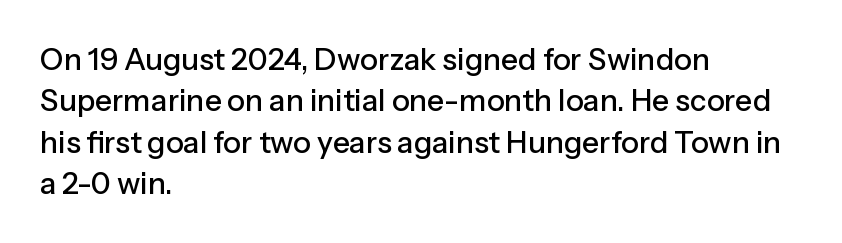
Posture: upright roman. The passage shown is typed in a proportional face where columns would drift. Standard letterfit; no display-style spreading of the glyphs. Glance below the letters and you will spot only blank space.
